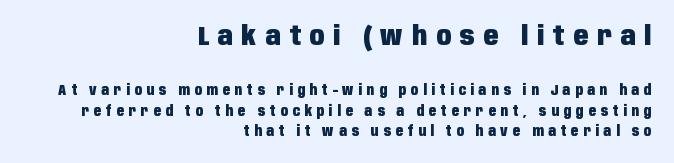
Q: Is the text bold? A: Yes.
Q: Is the text italic (slanted)? A: No, it is upright.
Q: Is the text underlined? A: No.
Q: How is the paragraph aligned? A: Right-aligned.
Q: Is the spacing between letters normal or unusually wide? A: Unusually wide.
Q: Is the spacing between lines tight, normal or loose? A: Normal.
Q: Which block of text is set in a larger size, the first (top) or the second (bottom)? A: The first (top) one.
